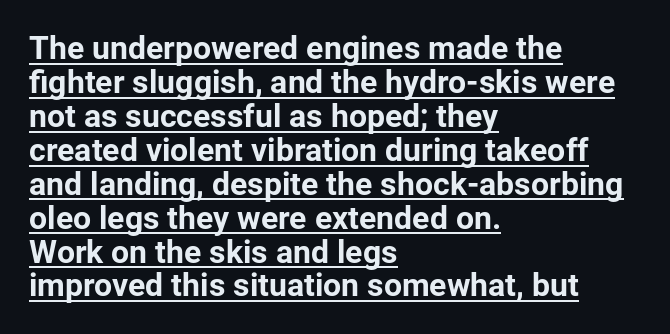
Q: Is the text bold? A: Yes.
Q: Is the text italic (slanted)? A: No, it is upright.
Q: Is the typeface a serif or a sans-serif typeface? A: Sans-serif.
Q: Is the text underlined? A: Yes.
Q: How is the paragraph aligned? A: Left-aligned.
Q: Is the spacing between letters normal or unusually wide? A: Normal.
Q: Is the spacing between lines tight, normal or loose? A: Tight.
Q: Width (condensed, normal, or wide)? A: Normal.
Q: Stroke contrast? A: Low.
Q: x-height? A: Medium.
Q: Monospaced? A: No.
